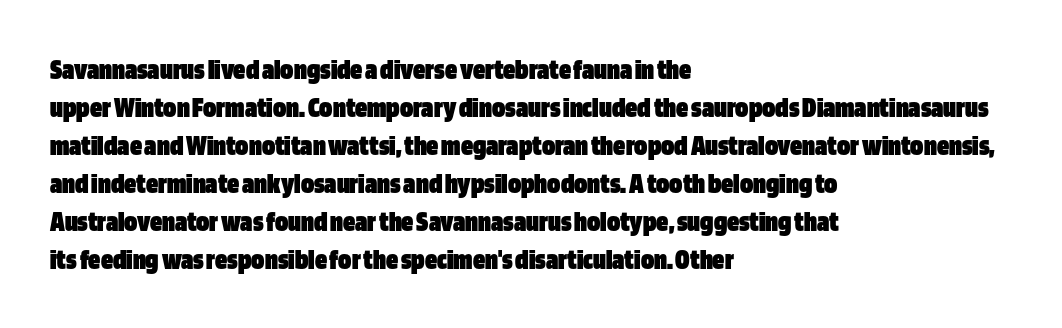
This rendering employs a face without finishing strokes, i.e., a sans-serif. This rendering features lettering with no underline. The ragged edge is on the right, which tells us the setting is flush left. The rendering uses natural spacing where letterforms have individual widths. Each new line begins a customary step beneath the previous one. What weight is shown? A full bold with thick strokes.
